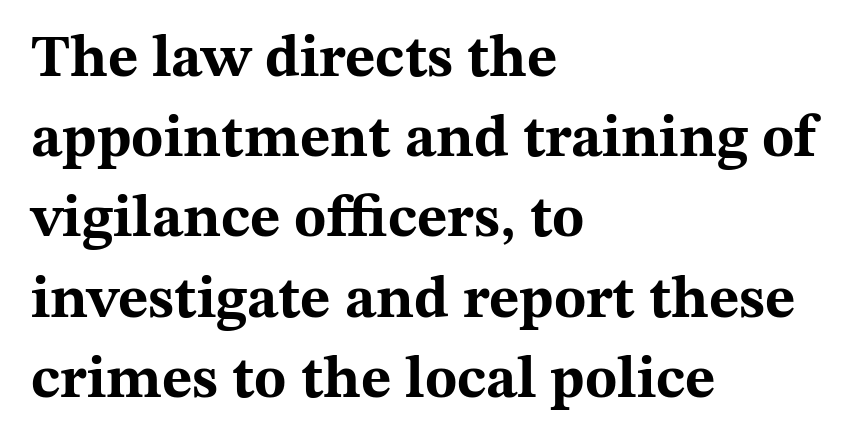
A classic flush-left, rag-right setting is used for this passage. The lettering holds an erect, upright posture throughout. A typesetter would call this leading conventional body-copy spacing. Thick stems and heavy bowls — unmistakably bold. The text was rendered using a seriffed face with decorative stroke endings.
